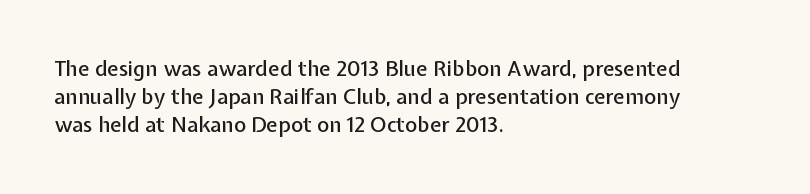
Q: Is the text italic (slanted)? A: No, it is upright.
Q: Is the text underlined? A: No.
Q: How is the paragraph aligned? A: Left-aligned.
Q: Is the spacing between letters normal or unusually wide? A: Normal.
Q: Is the spacing between lines tight, normal or loose? A: Normal.
